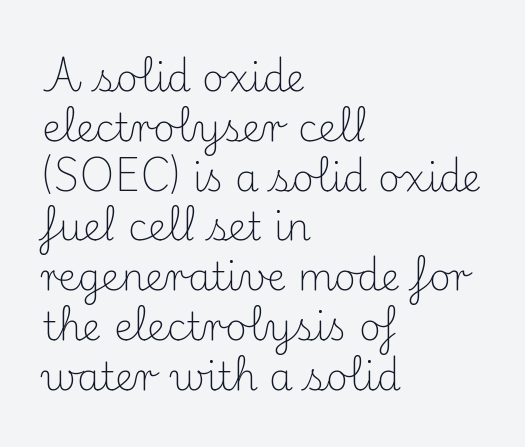
The image shows 38 px light serif type, upright; set left-aligned, normal line spacing (1.31x), normal letter spacing, not underlined; medium stroke contrast and a small x-height.
